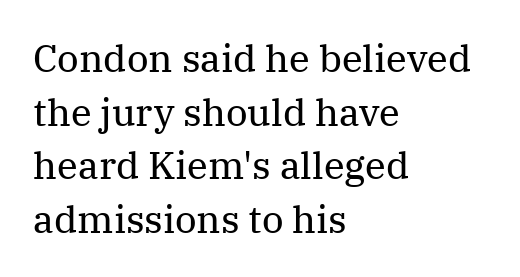
The vertical gap from one line to the next is medium. The passage shown is typed in a proportional face where columns would drift. These lines stack with their left ends in a neat column. The strokes carry an ordinary text weight at most. Designer's note — italics off, roman on.
